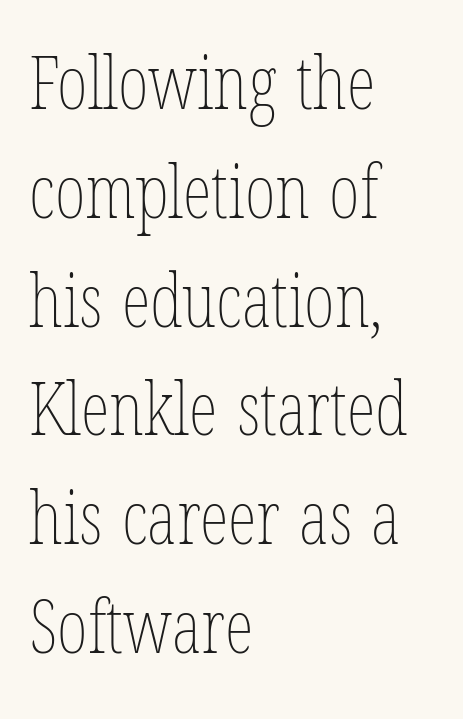
The image shows 74 px thin, condensed type, upright; set left-aligned, normal line spacing (1.47x), normal letter spacing, not underlined; low stroke contrast and a medium x-height.
